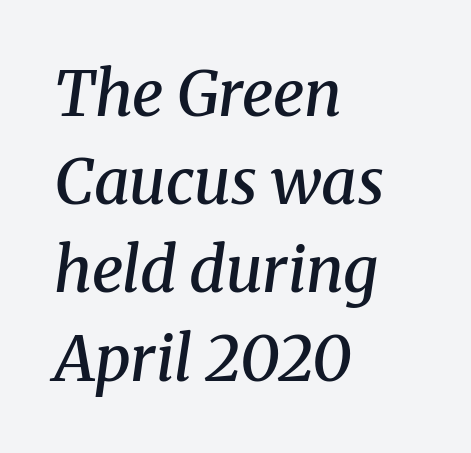
{"serif": "yes", "italic": "yes", "lean": "right", "slant_degrees": 8, "bold": "semi", "weight": "semibold", "width": "normal", "stroke_contrast": "medium", "x_height": "medium", "monospaced": "no", "underline": "no", "align": "left", "line_spacing": "normal", "line_spacing_ratio": 1.4, "letter_spacing": "normal", "letter_spacing_em": 0.0, "glyph_px": 63}
